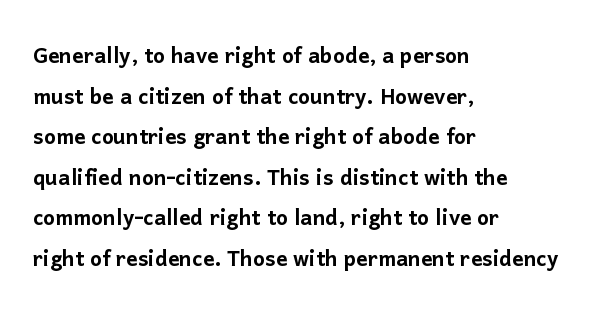
The image shows 28 px sans-serif type, upright; set left-aligned, normal line spacing (1.45x), normal letter spacing, not underlined; low stroke contrast and a medium x-height.
